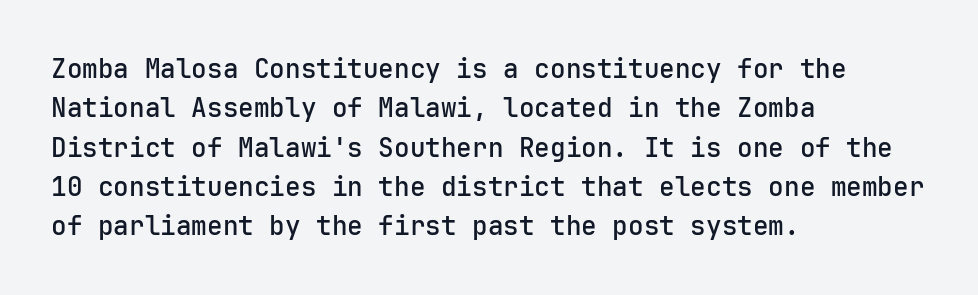
{"italic": "no", "underline": "no", "align": "left", "line_spacing": "normal", "line_spacing_ratio": 1.51, "letter_spacing": "normal", "letter_spacing_em": 0.0, "glyph_px": 26}
